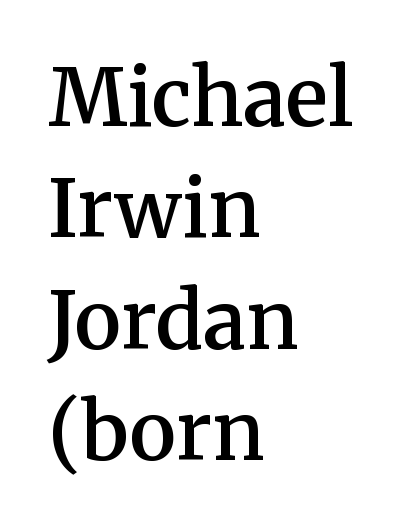
The image shows 79 px semibold serif type, upright; set left-aligned, normal line spacing (1.41x), normal letter spacing, not underlined; medium stroke contrast and a medium x-height.
